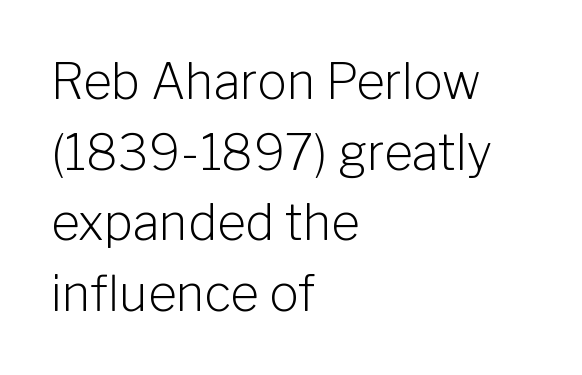
The ragged edge is on the right, which tells us the setting is flush left. On a weight scale, this lands at 450 or below. Nope, not italic — everything's standing straight. Think of a printed novel: that variable character pitch is what you see here. No extra tracking has been applied to these lines.
